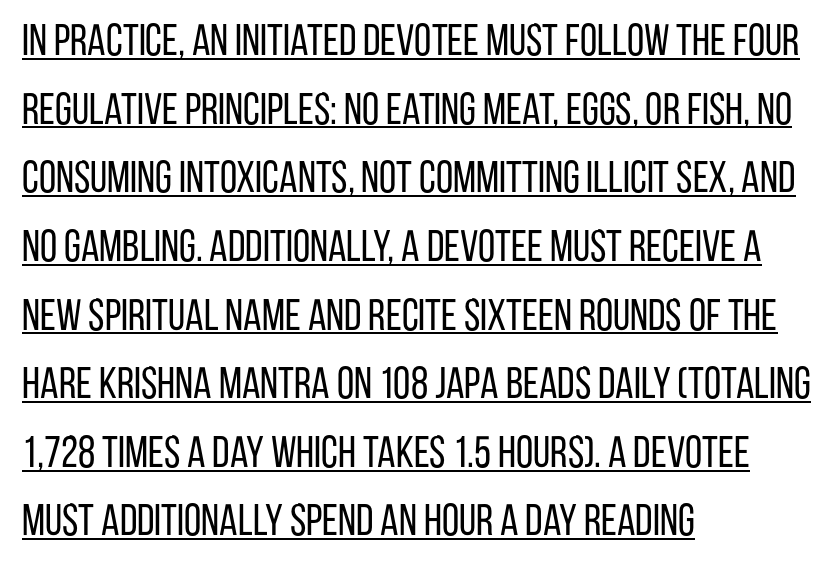
{"serif": "no", "italic": "no", "bold": "no", "weight": "regular", "width": "condensed", "stroke_contrast": "low", "x_height": "large", "monospaced": "no", "underline": "yes", "align": "left", "line_spacing": "normal", "line_spacing_ratio": 1.56, "letter_spacing": "normal", "letter_spacing_em": 0.0, "glyph_px": 44}
